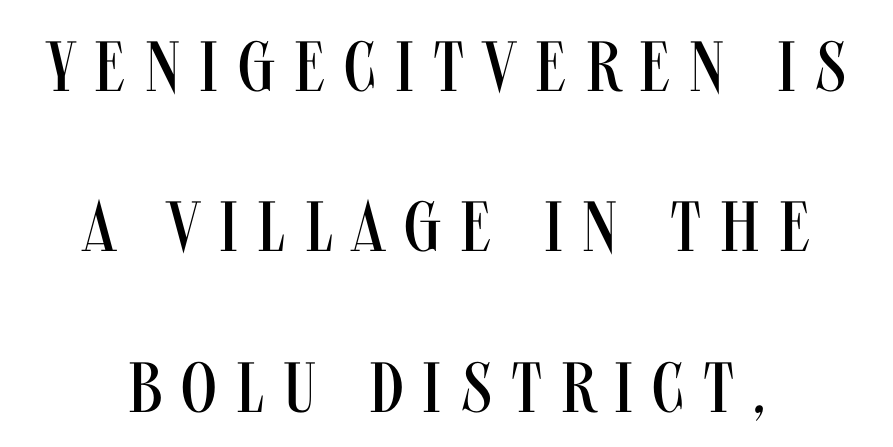
The image shows 71 px regular-weight, condensed sans-serif type, upright; set loose line spacing (2.26x), unusually wide letter spacing (+0.27 em), not underlined; medium stroke contrast and a large x-height.
